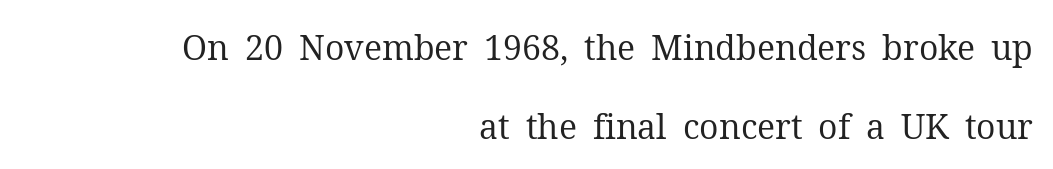
The image shows 34 px regular-weight serif type, upright; set right-aligned, loose line spacing (2.31x), normal letter spacing, not underlined; medium stroke contrast and a medium x-height.
